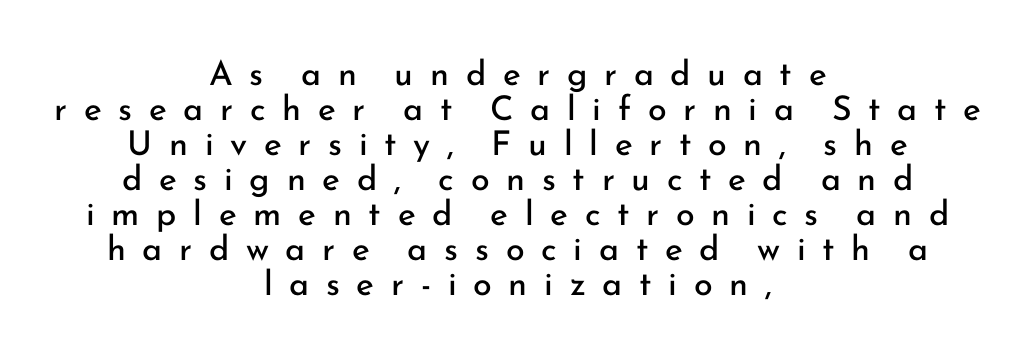
The image shows 34 px regular-weight sans-serif type, upright; set centered, tight line spacing (1.03x), unusually wide letter spacing (+0.49 em), not underlined; low stroke contrast and a small x-height.
